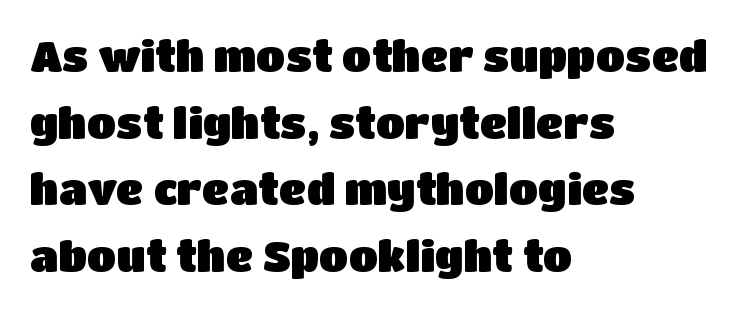
Nobody drew a line under any word here. A typesetter would call this leading conventional body-copy spacing. The lines in this sample share a left origin and differ only in where they stop. Are there feet on the stems? There aren't — it's a sans. Do the characters align in a grid? No, the font is proportional.
